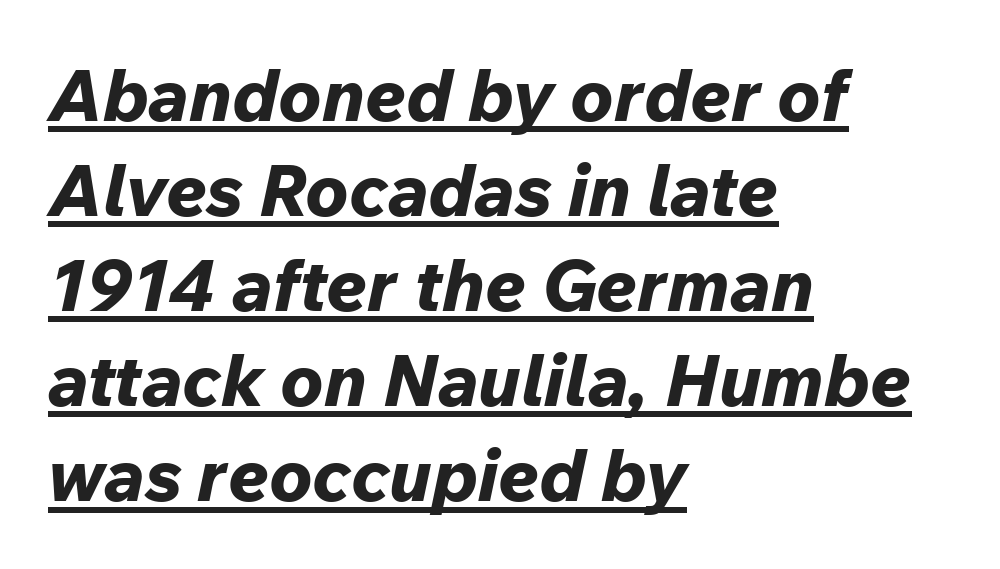
{"italic": "yes", "lean": "right", "slant_degrees": 12, "bold": "yes", "weight": "bold", "width": "normal", "stroke_contrast": "low", "x_height": "medium", "monospaced": "no", "underline": "yes", "align": "left", "line_spacing": "normal", "line_spacing_ratio": 1.32, "letter_spacing": "normal", "letter_spacing_em": 0.0, "glyph_px": 72}
